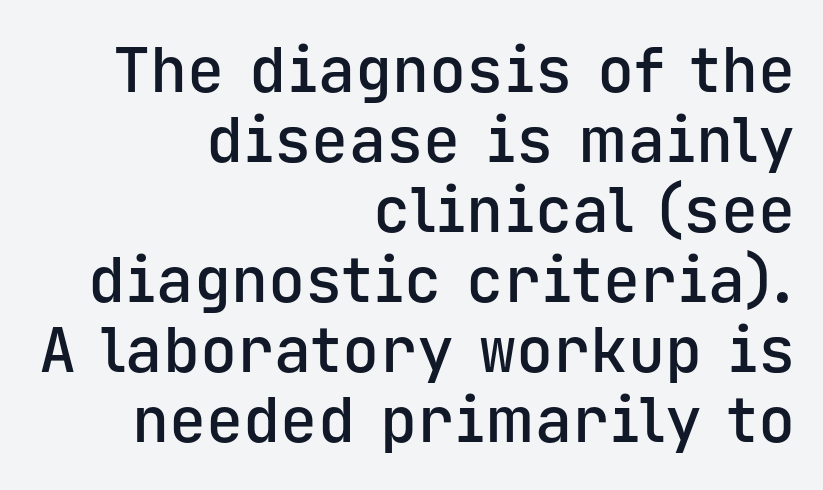
These lines huddle together more closely than default settings would place them. Serif or sans? Sans — the stroke terminals are bare. The rag falls on the left side of this text block. Just letters on the line, the space beneath them empty. These lines were composed using upright roman letters. Each letter, wide or thin by design, is forced into the same width here.
